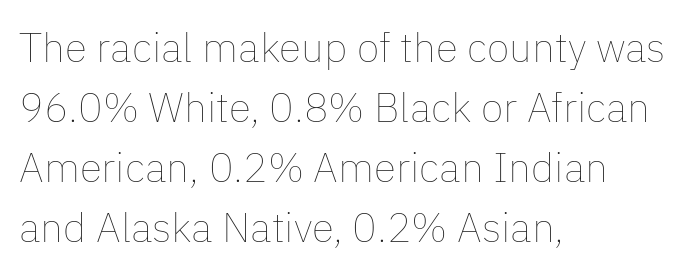
Q: Is the text bold? A: No.
Q: Is the text italic (slanted)? A: No, it is upright.
Q: Is the text underlined? A: No.
Q: How is the paragraph aligned? A: Left-aligned.
Q: Is the spacing between letters normal or unusually wide? A: Normal.
Q: Is the spacing between lines tight, normal or loose? A: Normal.
Q: Width (condensed, normal, or wide)? A: Normal.
Q: Stroke contrast? A: Low.
Q: x-height? A: Medium.
Q: Monospaced? A: No.
